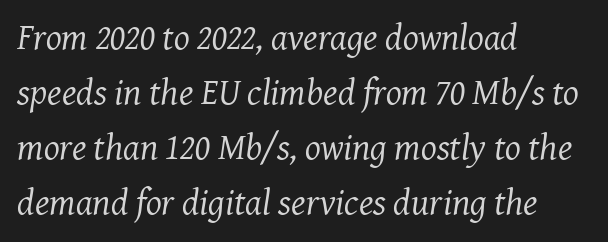
Every character sits at an angle, as italics do. Type without underlining. This block has exactly the height ordinary leading produces. Varying glyph widths throughout — classic text-font behaviour. Where is the straight margin? On the left.
